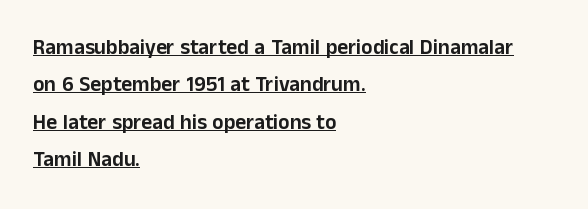
Q: Is the text italic (slanted)? A: No, it is upright.
Q: Is the text underlined? A: Yes.
Q: How is the paragraph aligned? A: Left-aligned.
Q: Is the spacing between letters normal or unusually wide? A: Normal.
